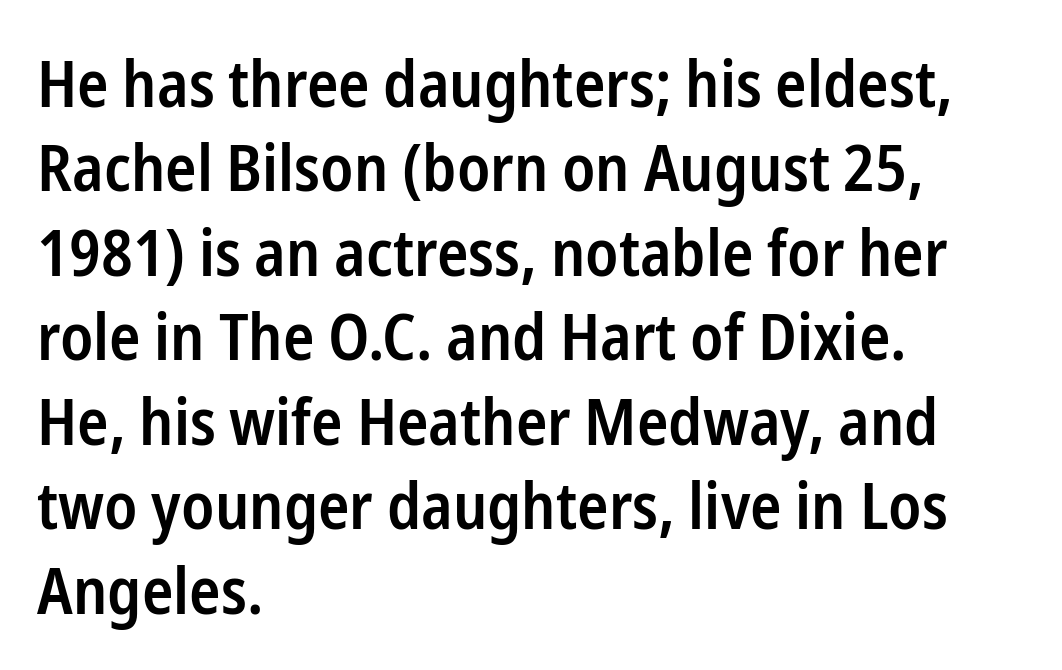
Q: Is the text bold? A: Semi-bold.
Q: Is the text italic (slanted)? A: No, it is upright.
Q: Is the typeface a serif or a sans-serif typeface? A: Sans-serif.
Q: Is the text underlined? A: No.
Q: How is the paragraph aligned? A: Left-aligned.
Q: Is the spacing between letters normal or unusually wide? A: Normal.
Q: Is the spacing between lines tight, normal or loose? A: Normal.
Q: Width (condensed, normal, or wide)? A: Condensed.
Q: Stroke contrast? A: Low.
Q: x-height? A: Medium.
Q: Monospaced? A: No.
